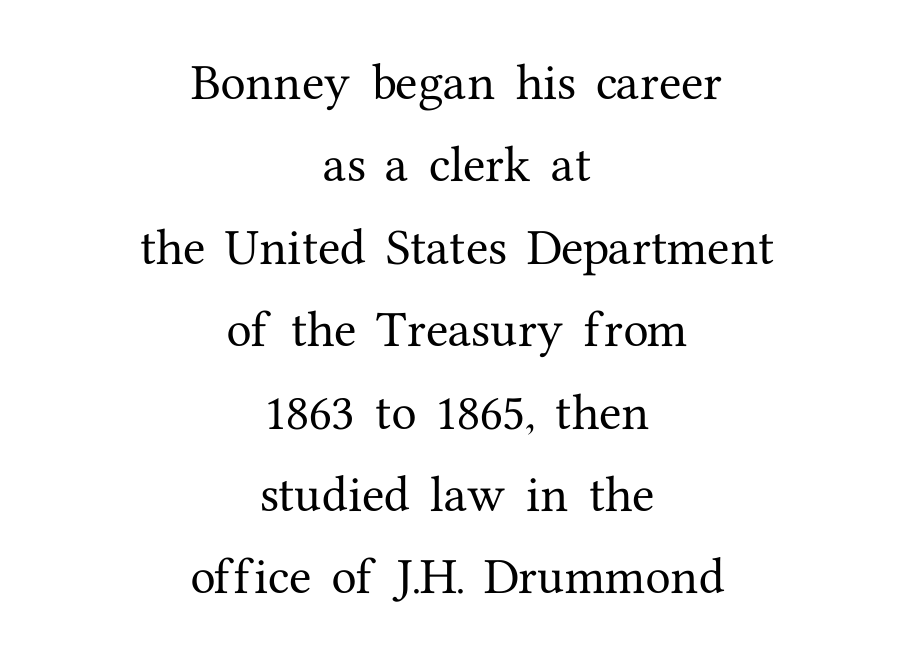
Q: Is the text italic (slanted)? A: No, it is upright.
Q: Is the typeface a serif or a sans-serif typeface? A: Serif.
Q: Is the text underlined? A: No.
Q: How is the paragraph aligned? A: Centered.
Q: Is the spacing between letters normal or unusually wide? A: Normal.
Q: Is the spacing between lines tight, normal or loose? A: Loose.
Q: Width (condensed, normal, or wide)? A: Normal.
Q: Stroke contrast? A: Medium.
Q: x-height? A: Medium.
Q: Monospaced? A: No.
